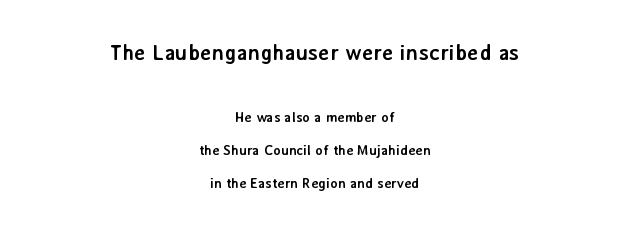
The type is set solid horizontally, with unmodified tracking. The leading is generous, giving the passage an open texture. The earlier block is typeset at a bigger size than the later block. Strong, thick strokes mark this as bold type.
